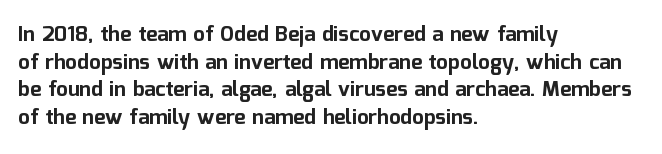
Q: Is the text bold? A: Yes.
Q: Is the text italic (slanted)? A: No, it is upright.
Q: Is the text underlined? A: No.
Q: How is the paragraph aligned? A: Left-aligned.
Q: Is the spacing between letters normal or unusually wide? A: Normal.
Q: Is the spacing between lines tight, normal or loose? A: Normal.
